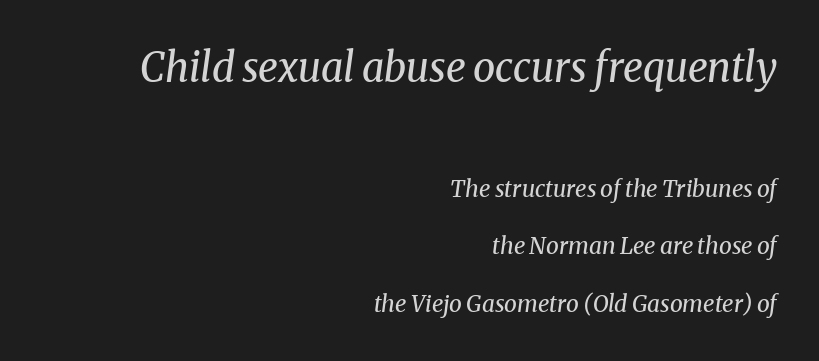
The lines are spread far apart with generous leading. Two sizes are in play, and the larger belongs to the first block. Tall strokes in this sample are angled rather than plumb. The rendering shows small feet on the letterforms — a serif design. Weight class: somewhere from thin through regular. Check the space under the baseline: it is left empty.
